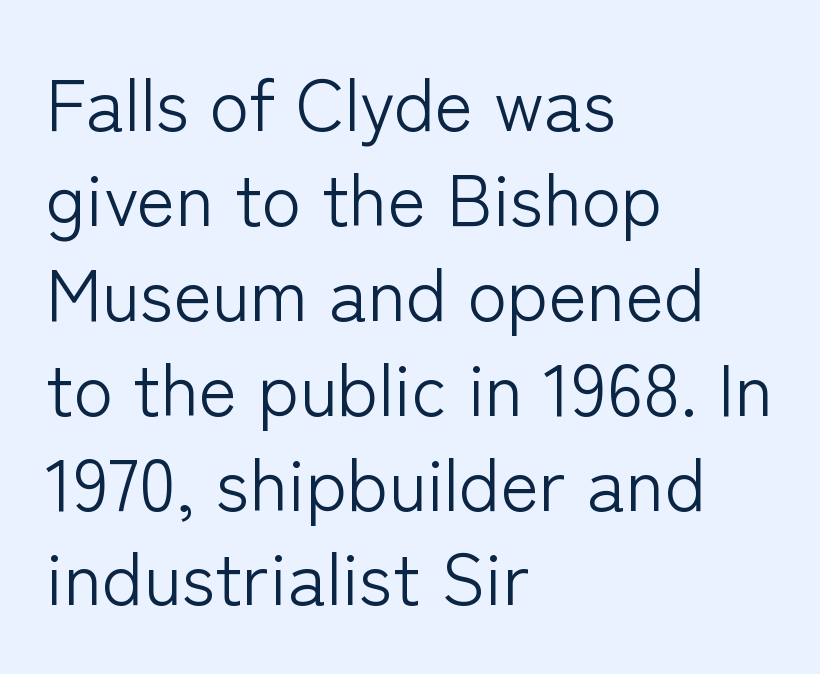
Italic: no, the glyphs are upright roman. Rows of type keep a routine distance in the vertical direction. The compositor pushed each line to the left boundary. Does extra space separate the letters? No, they use regular spacing. No chunkiness to these letters — they're not bold.
